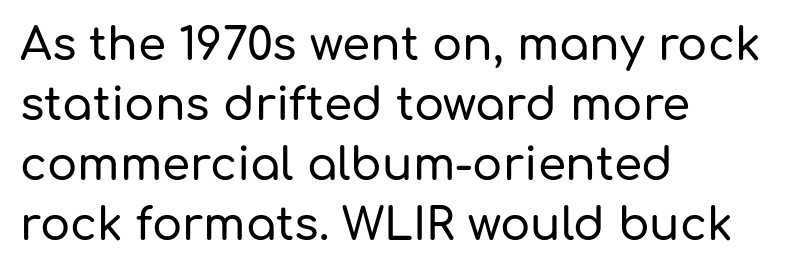
The image shows 45 px sans-serif type, upright; set left-aligned, normal line spacing (1.33x), normal letter spacing, not underlined; low stroke contrast and a medium x-height.
